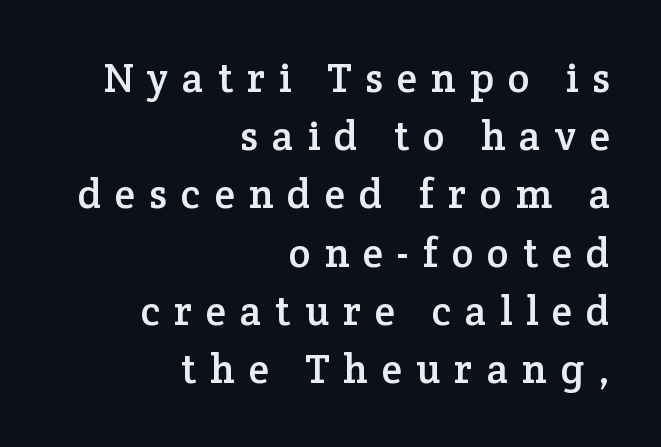
Yep, those are serifs on the letters. What stands out about the letter spacing? Its width — letters are far apart. The rendering uses natural spacing where letterforms have individual widths. Leading: standard.
